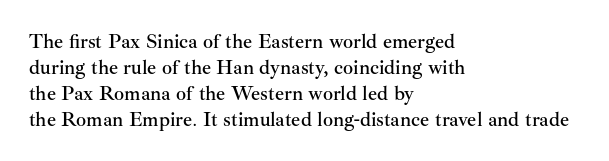
{"italic": "no", "underline": "no", "align": "left", "line_spacing": "normal", "line_spacing_ratio": 1.3, "letter_spacing": "normal", "letter_spacing_em": 0.0, "glyph_px": 20}
